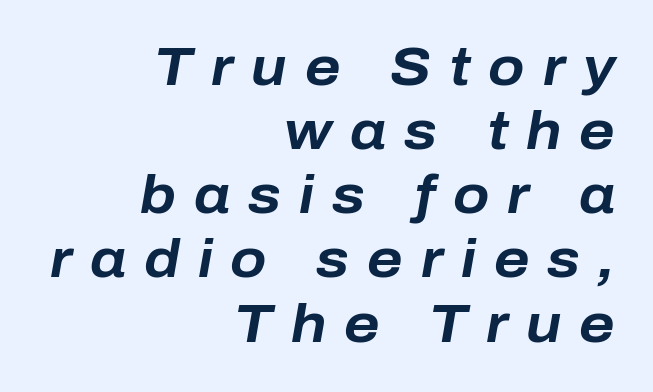
What stands out about the letter spacing? Its width — letters are far apart. The typography opts for an oblique posture over an upright one. Compared with an ordinary text face, these strokes are far heavier — a full bold. Descender tails drop into unmarked territory. A student would call this right alignment; a typographer would say flush right, rag left.
